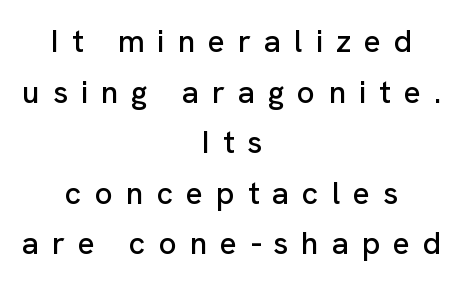
Leading: standard. Designer's note — italics off, roman on. Each line is balanced around a shared central axis. Here the designer chose a conventional face with non-uniform glyph widths. The font family rendered here belongs to the sans-serif group.
